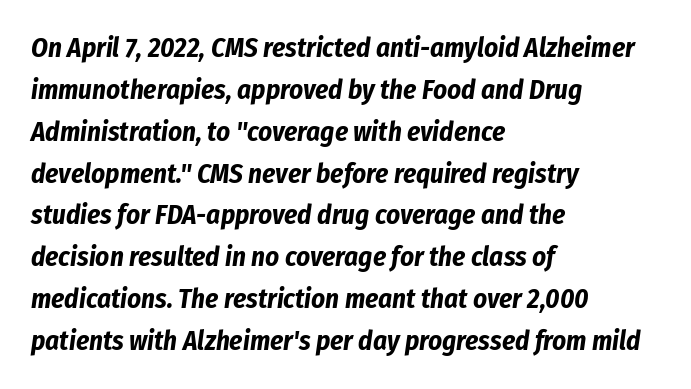
The image shows 27 px bold type, italic (leaning right); set left-aligned, normal line spacing (1.55x), normal letter spacing, not underlined.
